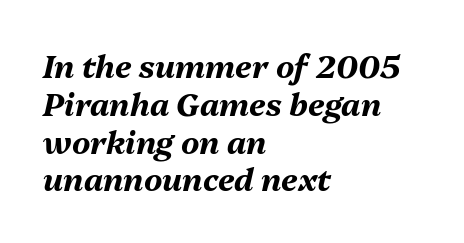
Caption: bold face, heavy strokes. Students, note that the glyphs here touch the page at normal intervals. Teacher's note: observe the even left margin — that is flush-left alignment. Nobody drew a line under any word here. Is this a fixed-width face? No — the glyphs have proportional, varying widths.
